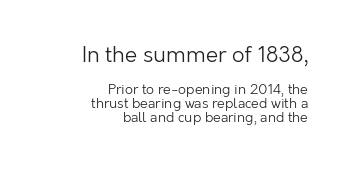
Q: Is the text bold? A: No.
Q: Is the text italic (slanted)? A: No, it is upright.
Q: Is the text underlined? A: No.
Q: How is the paragraph aligned? A: Right-aligned.
Q: Is the spacing between letters normal or unusually wide? A: Normal.
Q: Is the spacing between lines tight, normal or loose? A: Tight.
Q: Which block of text is set in a larger size, the first (top) or the second (bottom)? A: The first (top) one.
